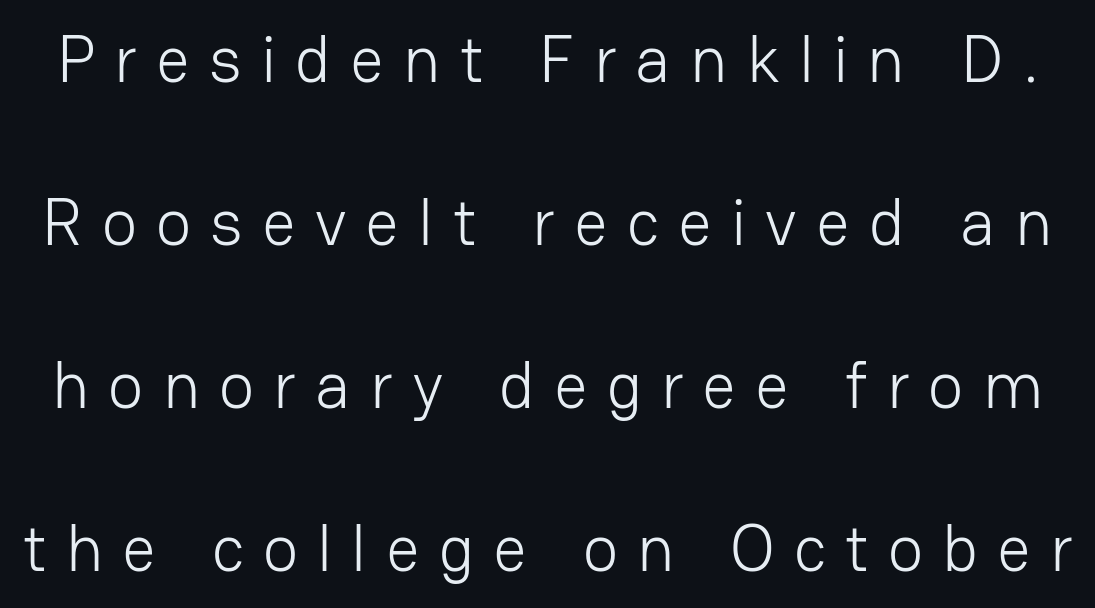
{"serif": "no", "italic": "no", "bold": "no", "weight": "light", "width": "normal", "stroke_contrast": "low", "x_height": "medium", "monospaced": "no", "underline": "no", "line_spacing": "loose", "line_spacing_ratio": 2.47, "letter_spacing": "wide", "letter_spacing_em": 0.29, "glyph_px": 66}
